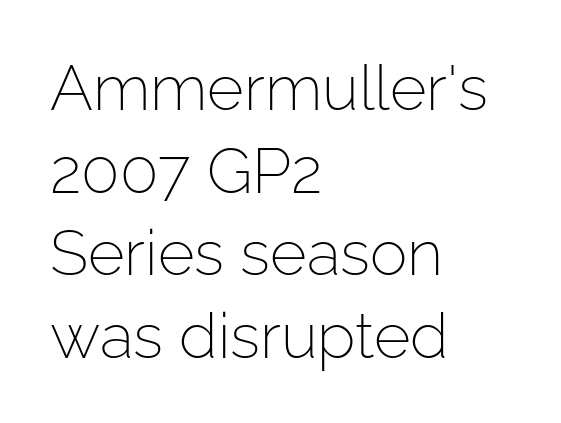
{"serif": "no", "italic": "no", "bold": "no", "weight": "light", "width": "normal", "stroke_contrast": "low", "x_height": "medium", "monospaced": "no", "underline": "no", "align": "left", "line_spacing": "normal", "line_spacing_ratio": 1.31, "letter_spacing": "normal", "letter_spacing_em": 0.0, "glyph_px": 63}
